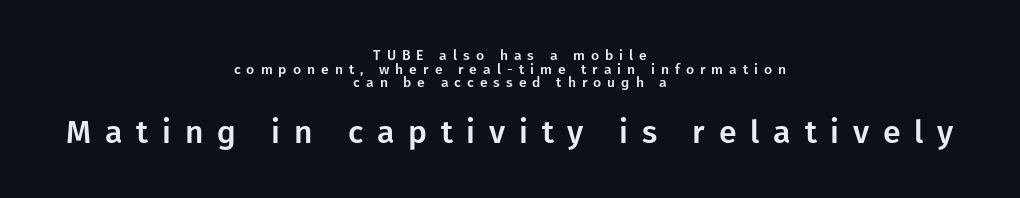
Q: Is the text italic (slanted)? A: No, it is upright.
Q: Is the typeface a serif or a sans-serif typeface? A: Sans-serif.
Q: Is the text underlined? A: No.
Q: How is the paragraph aligned? A: Centered.
Q: Is the spacing between letters normal or unusually wide? A: Unusually wide.
Q: Is the spacing between lines tight, normal or loose? A: Tight.
Q: Which block of text is set in a larger size, the first (top) or the second (bottom)? A: The second (bottom) one.
Q: Width (condensed, normal, or wide)? A: Normal.
Q: Stroke contrast? A: Low.
Q: x-height? A: Medium.
Q: Monospaced? A: No.
